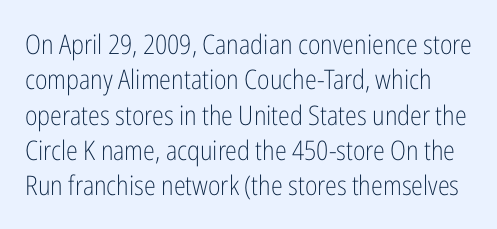
The typesetting does not lean heavy: it is not bold. The foot of each line stays bare and open. One glance says typical: line gaps are just what's usual. Vertical strokes here are truly vertical. Observe the ordinary spacing: letters are neighbours, not strangers.
